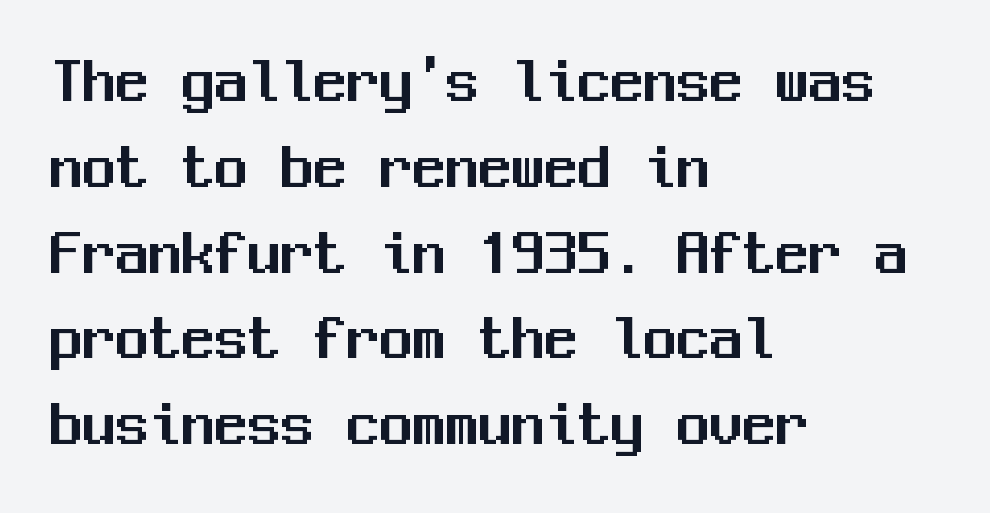
The image shows 66 px sans-serif type, upright, monospaced; set left-aligned, normal line spacing (1.3x), normal letter spacing, not underlined; medium stroke contrast and a medium x-height.
